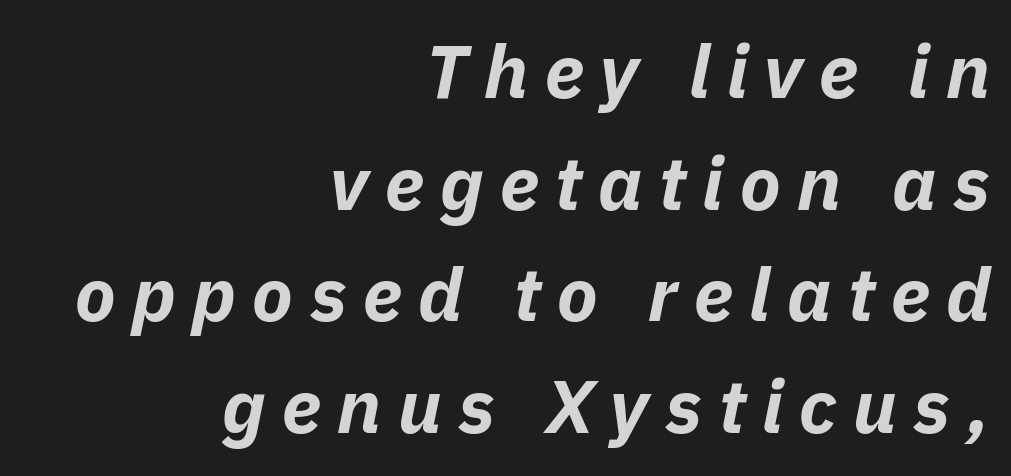
{"italic": "yes", "lean": "right", "slant_degrees": 11, "bold": "yes", "weight": "bold", "width": "normal", "stroke_contrast": "low", "x_height": "medium", "monospaced": "no", "underline": "no", "align": "right", "line_spacing": "normal", "line_spacing_ratio": 1.49, "letter_spacing": "wide", "letter_spacing_em": 0.22, "glyph_px": 75}
